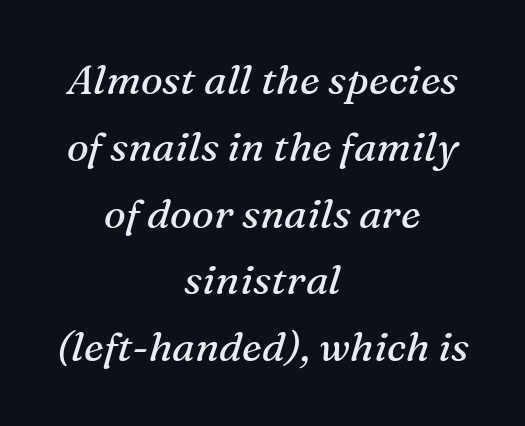
{"serif": "yes", "italic": "yes", "lean": "right", "slant_degrees": 16, "bold": "no", "weight": "regular", "width": "normal", "stroke_contrast": "medium", "x_height": "medium", "monospaced": "no", "underline": "no", "align": "center", "line_spacing": "normal", "line_spacing_ratio": 1.63, "letter_spacing": "normal", "letter_spacing_em": 0.0, "glyph_px": 41}
